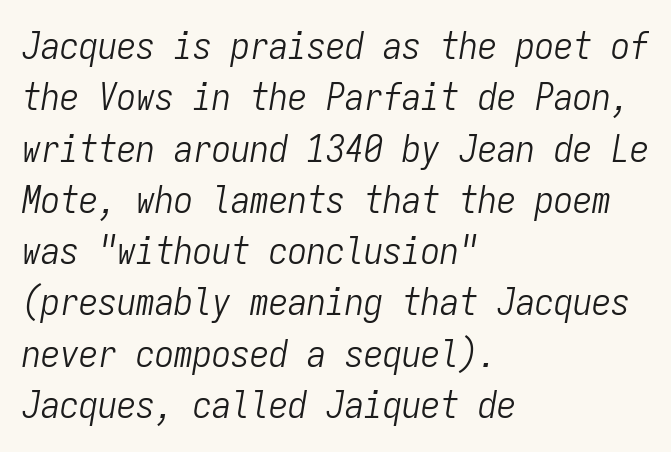
{"italic": "yes", "lean": "right", "slant_degrees": 9, "bold": "no", "weight": "light", "width": "condensed", "stroke_contrast": "low", "x_height": "medium", "monospaced": "yes", "underline": "no", "align": "left", "line_spacing": "normal", "line_spacing_ratio": 1.35, "letter_spacing": "normal", "letter_spacing_em": 0.0, "glyph_px": 38}
